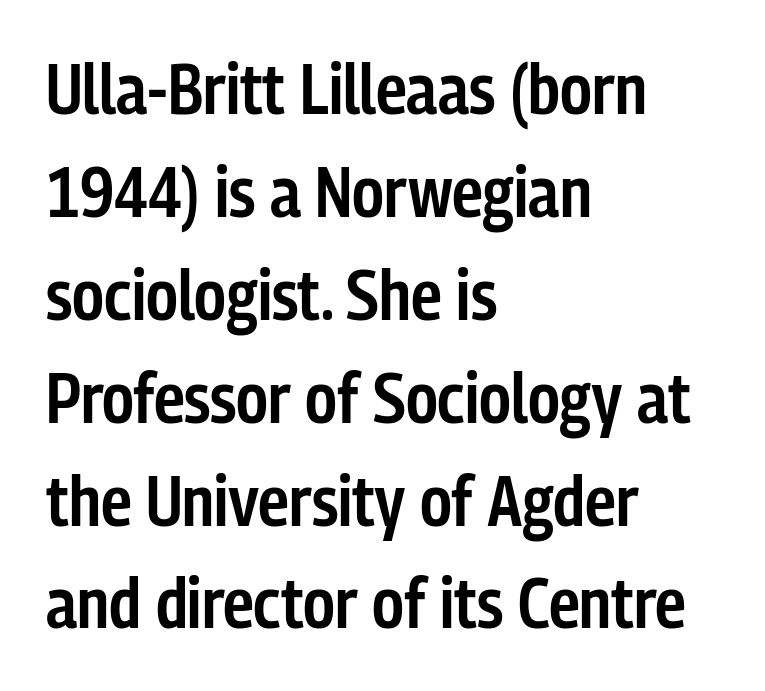
Q: Is the text bold? A: Semi-bold.
Q: Is the text italic (slanted)? A: No, it is upright.
Q: Is the typeface a serif or a sans-serif typeface? A: Sans-serif.
Q: Is the text underlined? A: No.
Q: How is the paragraph aligned? A: Left-aligned.
Q: Is the spacing between letters normal or unusually wide? A: Normal.
Q: Is the spacing between lines tight, normal or loose? A: Normal.
Q: Width (condensed, normal, or wide)? A: Condensed.
Q: Stroke contrast? A: Low.
Q: x-height? A: Medium.
Q: Monospaced? A: No.
